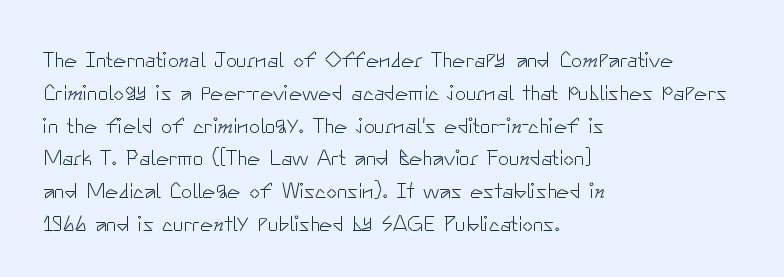
{"italic": "no", "bold": "no", "underline": "no", "align": "left", "line_spacing": "normal", "line_spacing_ratio": 1.49, "letter_spacing": "normal", "letter_spacing_em": 0.0, "glyph_px": 22}
